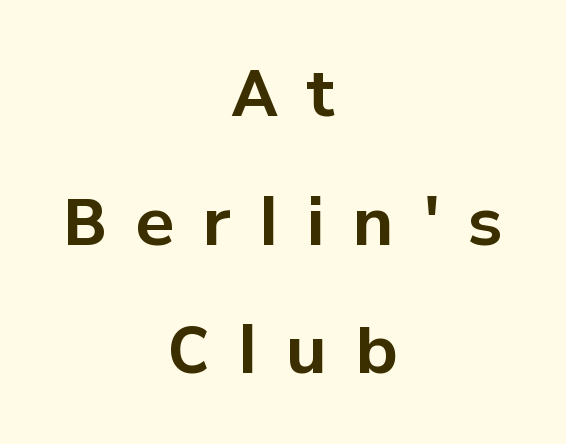
The image shows 64 px bold sans-serif type, upright; set centered, loose line spacing (2.01x), unusually wide letter spacing (+0.45 em), not underlined; low stroke contrast and a medium x-height.
